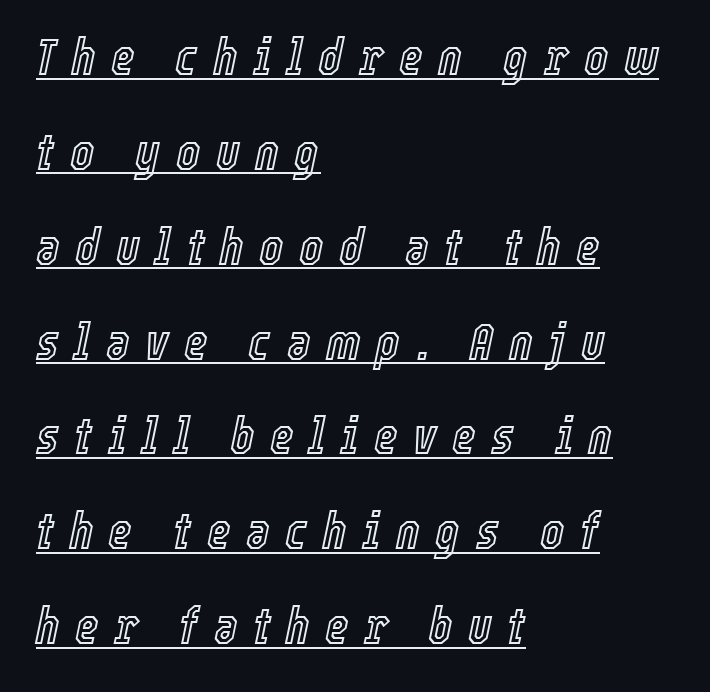
{"italic": "yes", "lean": "right", "slant_degrees": 12, "width": "condensed", "x_height": "medium", "monospaced": "no", "underline": "yes", "align": "left", "line_spacing_ratio": 1.86, "letter_spacing": "wide", "letter_spacing_em": 0.3, "glyph_px": 51}
